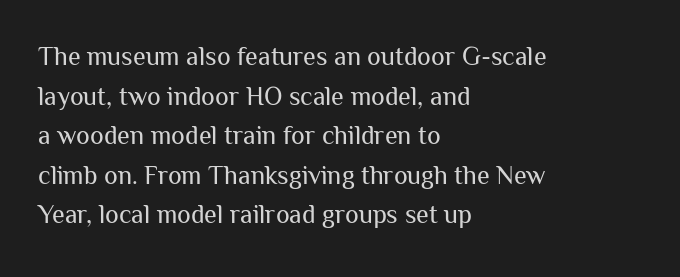
{"italic": "no", "bold": "no", "underline": "no", "align": "left", "line_spacing": "normal", "line_spacing_ratio": 1.52, "letter_spacing": "normal", "letter_spacing_em": 0.0, "glyph_px": 26}
